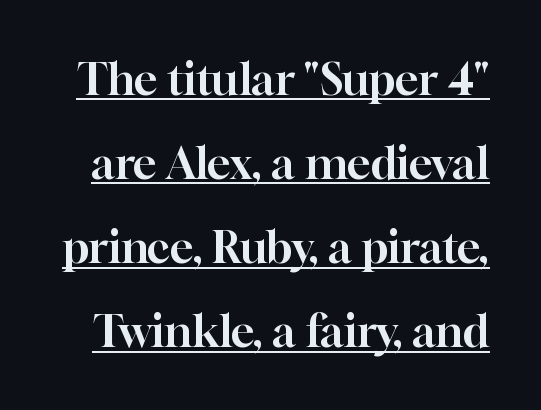
The image shows 44 px serif type, upright; set loose line spacing (1.91x), normal letter spacing, underlined; high stroke contrast and a medium x-height.
